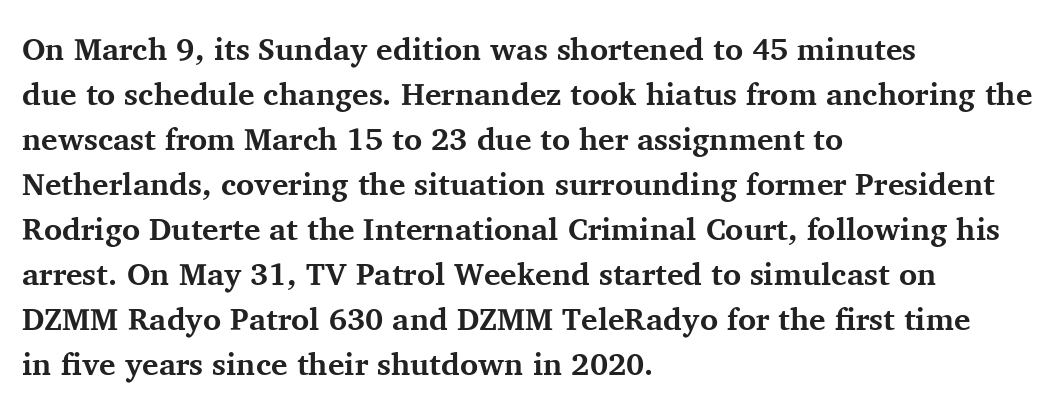
{"serif": "yes", "italic": "no", "bold": "yes", "weight": "bold", "width": "normal", "stroke_contrast": "medium", "x_height": "medium", "monospaced": "no", "underline": "no", "align": "left", "line_spacing": "normal", "line_spacing_ratio": 1.45, "letter_spacing": "normal", "letter_spacing_em": 0.0, "glyph_px": 31}
